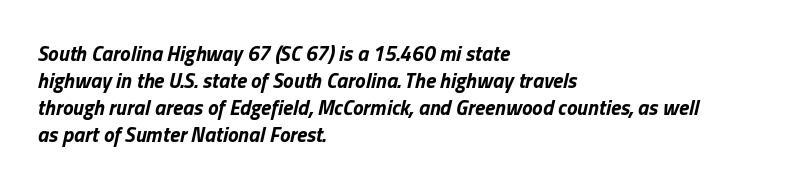
The image shows 21 px bold type, italic (leaning right); set left-aligned, normal line spacing (1.28x), normal letter spacing, not underlined.
